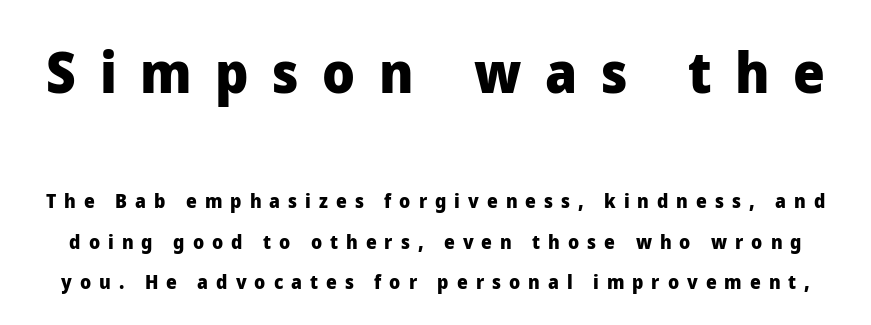
The image shows 56 px heavy sans-serif type, upright; set loose line spacing (2.13x), unusually wide letter spacing (+0.42 em), not underlined; the first (top) block is 2.95x larger; low stroke contrast and a medium x-height.
